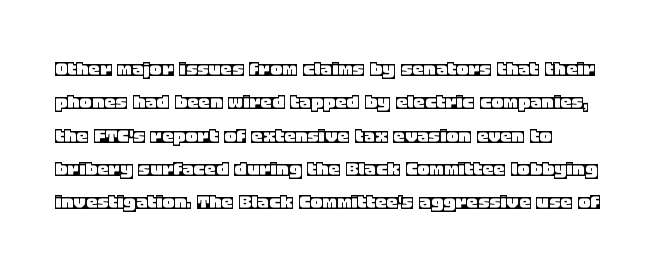
Q: Is the text italic (slanted)? A: No, it is upright.
Q: Is the text underlined? A: No.
Q: How is the paragraph aligned? A: Left-aligned.
Q: Is the spacing between letters normal or unusually wide? A: Normal.
Q: Is the spacing between lines tight, normal or loose? A: Normal.
